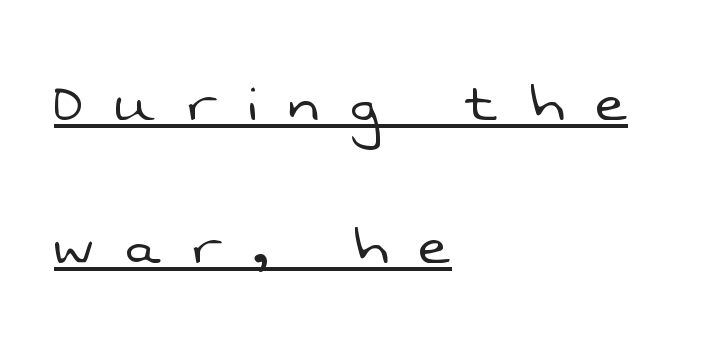
Q: Is the text bold? A: No.
Q: Is the typeface a serif or a sans-serif typeface? A: Sans-serif.
Q: Is the text underlined? A: Yes.
Q: How is the paragraph aligned? A: Left-aligned.
Q: Is the spacing between letters normal or unusually wide? A: Unusually wide.
Q: Is the spacing between lines tight, normal or loose? A: Loose.
Q: Width (condensed, normal, or wide)? A: Normal.
Q: Stroke contrast? A: Low.
Q: x-height? A: Medium.
Q: Monospaced? A: No.
